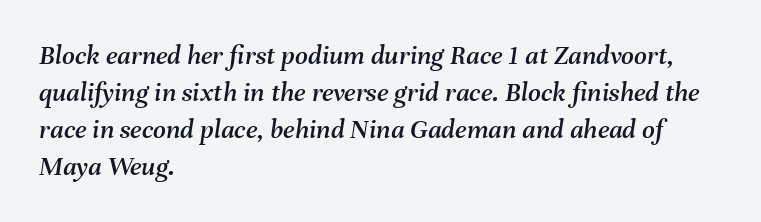
The image shows 28 px text type, italic (leaning right); set left-aligned, normal line spacing (1.32x), normal letter spacing, not underlined; medium stroke contrast and a medium x-height.
